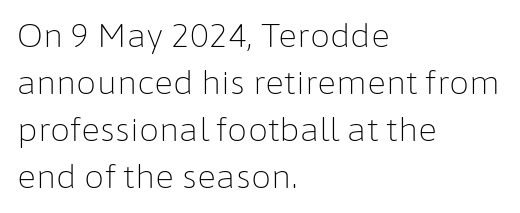
Vertical strokes here are truly vertical. Students, note that the glyphs here touch the page at normal intervals. The rendering uses natural spacing where letterforms have individual widths. Quick note: underline off. Letterform terminals end flat and unadorned throughout the passage.
